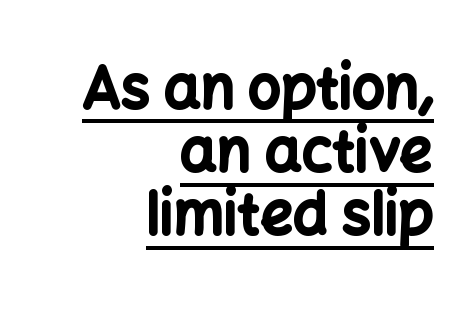
Q: Is the text bold? A: Yes.
Q: Is the text italic (slanted)? A: No, it is upright.
Q: Is the typeface a serif or a sans-serif typeface? A: Sans-serif.
Q: Is the text underlined? A: Yes.
Q: How is the paragraph aligned? A: Right-aligned.
Q: Is the spacing between letters normal or unusually wide? A: Normal.
Q: Is the spacing between lines tight, normal or loose? A: Tight.
Q: Width (condensed, normal, or wide)? A: Normal.
Q: Stroke contrast? A: Low.
Q: x-height? A: Medium.
Q: Monospaced? A: No.
